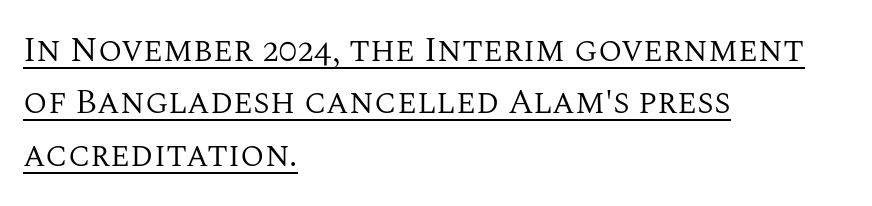
Is the block centered? No — it sits flush against the left margin. Observe the serifs anchoring each vertical stroke in this sample. Quick note: not italic, upright. Looks like regular typesetting: each glyph gets only the width it needs. Interline gaps are of average width in this sample. This sample uses plain, unmodified letter spacing.
